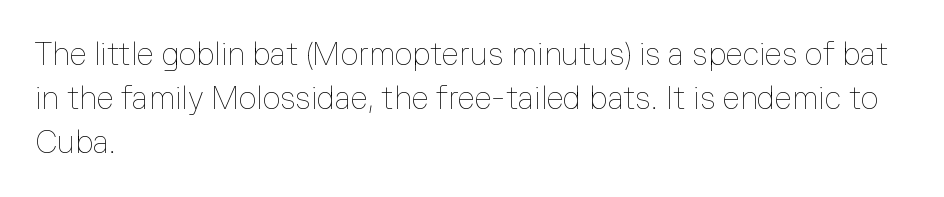
The image shows 31 px thin type, upright; set left-aligned, normal line spacing (1.42x), normal letter spacing, not underlined; low stroke contrast and a medium x-height.
